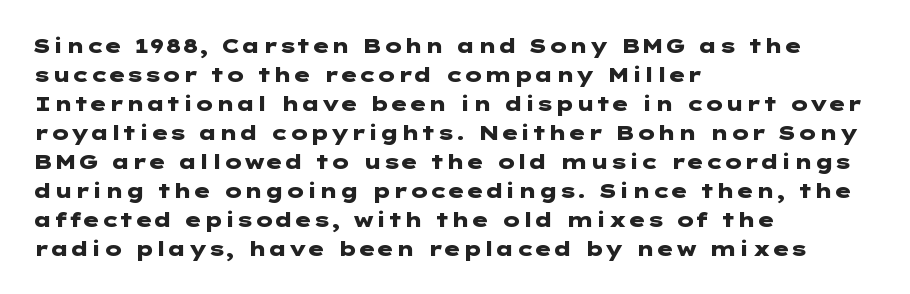
{"italic": "no", "bold": "yes", "underline": "no", "align": "left", "line_spacing": "normal", "line_spacing_ratio": 1.45, "letter_spacing": "normal", "letter_spacing_em": 0.0, "glyph_px": 20}
